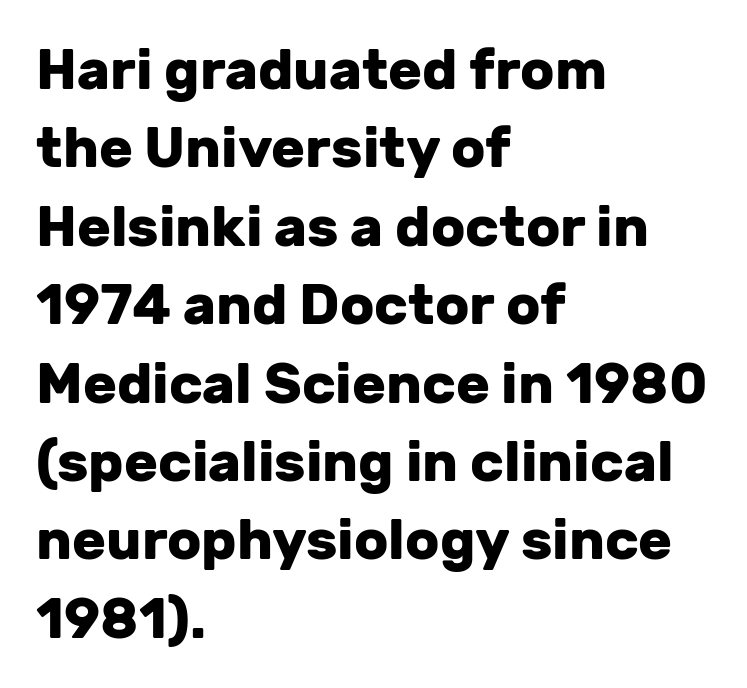
Q: Is the text bold? A: Yes.
Q: Is the text italic (slanted)? A: No, it is upright.
Q: Is the typeface a serif or a sans-serif typeface? A: Sans-serif.
Q: Is the text underlined? A: No.
Q: How is the paragraph aligned? A: Left-aligned.
Q: Is the spacing between letters normal or unusually wide? A: Normal.
Q: Is the spacing between lines tight, normal or loose? A: Normal.
Q: Width (condensed, normal, or wide)? A: Normal.
Q: Stroke contrast? A: Low.
Q: x-height? A: Medium.
Q: Monospaced? A: No.
